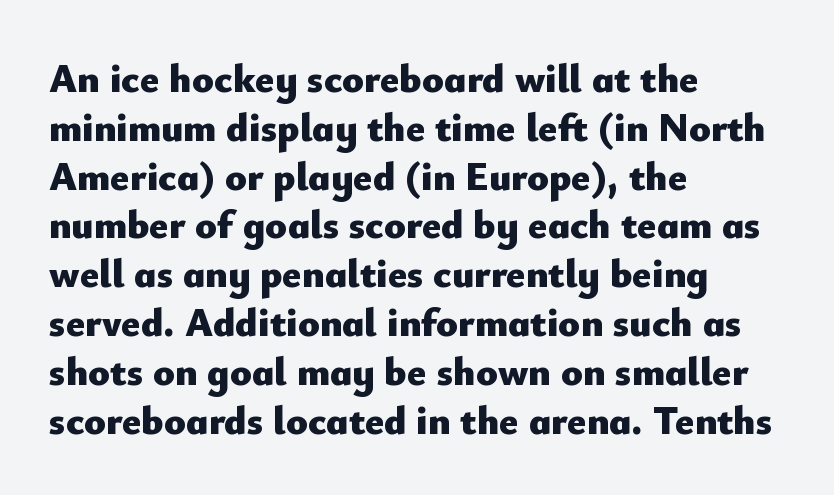
{"serif": "no", "italic": "no", "bold": "yes", "weight": "heavy", "width": "normal", "stroke_contrast": "low", "x_height": "small", "monospaced": "no", "underline": "no", "align": "left", "line_spacing_ratio": 1.22, "letter_spacing": "normal", "letter_spacing_em": 0.0, "glyph_px": 40}
